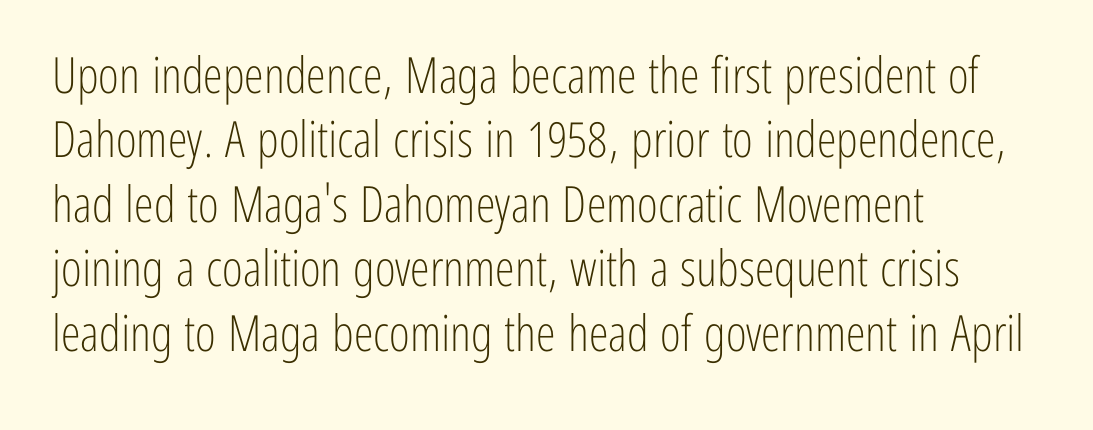
Q: Is the text bold? A: No.
Q: Is the text italic (slanted)? A: No, it is upright.
Q: Is the typeface a serif or a sans-serif typeface? A: Sans-serif.
Q: Is the text underlined? A: No.
Q: How is the paragraph aligned? A: Left-aligned.
Q: Is the spacing between letters normal or unusually wide? A: Normal.
Q: Is the spacing between lines tight, normal or loose? A: Normal.
Q: Width (condensed, normal, or wide)? A: Condensed.
Q: Stroke contrast? A: Low.
Q: x-height? A: Medium.
Q: Monospaced? A: No.
